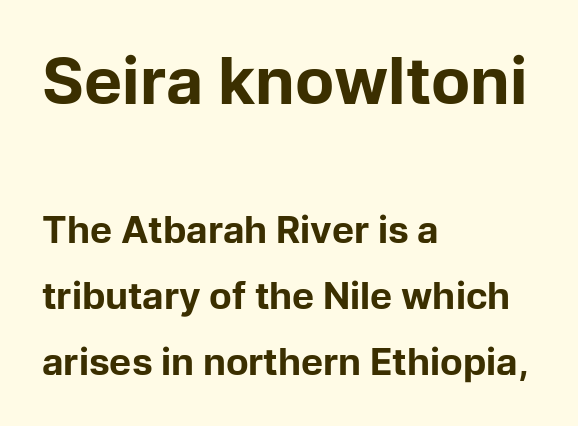
Italic: no, the glyphs are upright roman. Do the characters align in a grid? No, the font is proportional. This is sans-serif lettering, the kind often seen on screens and signage. The letterforms sit shoulder to shoulder at normal distance. Plain, unruled lines of type.
